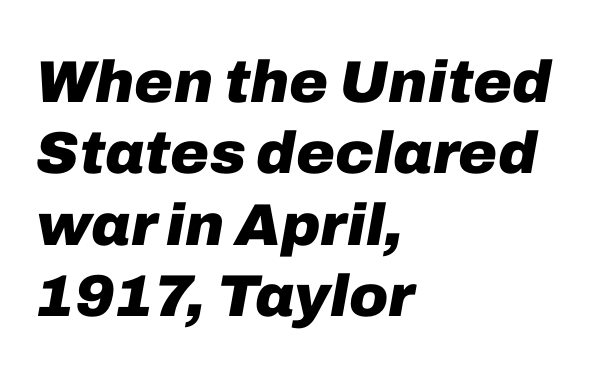
The image shows 59 px heavy type, italic (leaning right); set left-aligned, line spacing 1.21x, normal letter spacing, not underlined; low stroke contrast and a medium x-height.
